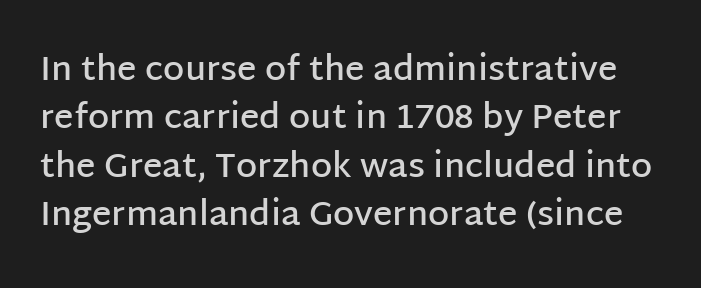
The letters sit at their default tracking, neither squeezed nor spread. No word sits above an underline. These lines carry some extra weight — a demibold, not a full bold. Rows of type keep a routine distance in the vertical direction.
